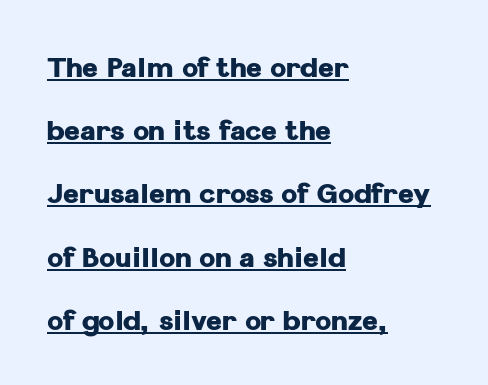
Teacher's note: observe the even left margin — that is flush-left alignment. Vertically, the passage feels expansive, rows floating well apart. Heavy-handed strokes throughout: this text is bold. Glyph-to-glyph distance matches everyday printed text. The typography opts for an upright posture over an oblique one.
